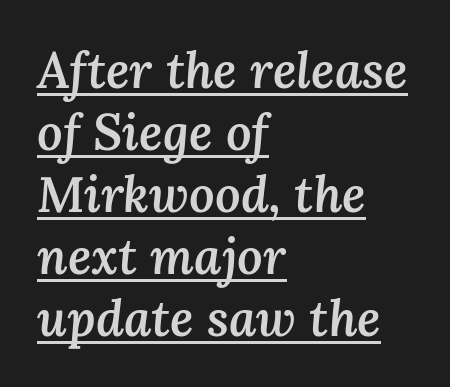
{"italic": "yes", "lean": "right", "slant_degrees": 3, "bold": "semi", "weight": "semibold", "width": "normal", "stroke_contrast": "medium", "x_height": "medium", "monospaced": "no", "underline": "yes", "align": "left", "line_spacing_ratio": 1.24, "letter_spacing": "normal", "letter_spacing_em": 0.0, "glyph_px": 50}
